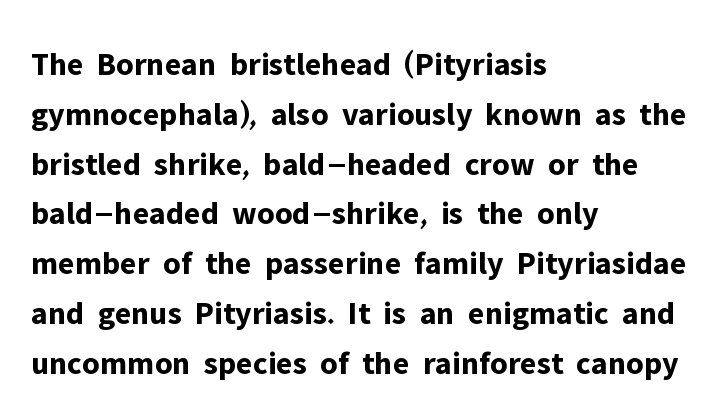
This sample uses an upright cut, with every glyph sitting square on the baseline. Grotesque or geometric, the face here clearly has no serifs. This rendering features lettering with no underline. A full-strength bold gives these letters their thick strokes. Think of a printed novel: that variable character pitch is what you see here. The text block is weighted toward the left margin, trailing off unevenly rightward.
